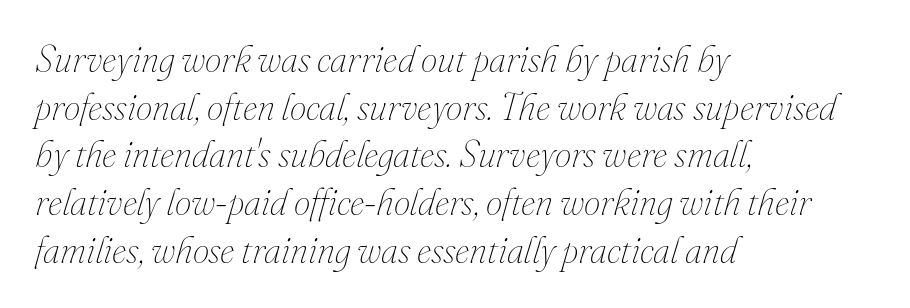
Q: Is the text bold? A: No.
Q: Is the text italic (slanted)? A: Yes, it leans right by about 16 degrees.
Q: Is the text underlined? A: No.
Q: How is the paragraph aligned? A: Left-aligned.
Q: Is the spacing between letters normal or unusually wide? A: Normal.
Q: Is the spacing between lines tight, normal or loose? A: Normal.
Q: Width (condensed, normal, or wide)? A: Normal.
Q: Stroke contrast? A: Medium.
Q: x-height? A: Small.
Q: Monospaced? A: No.
